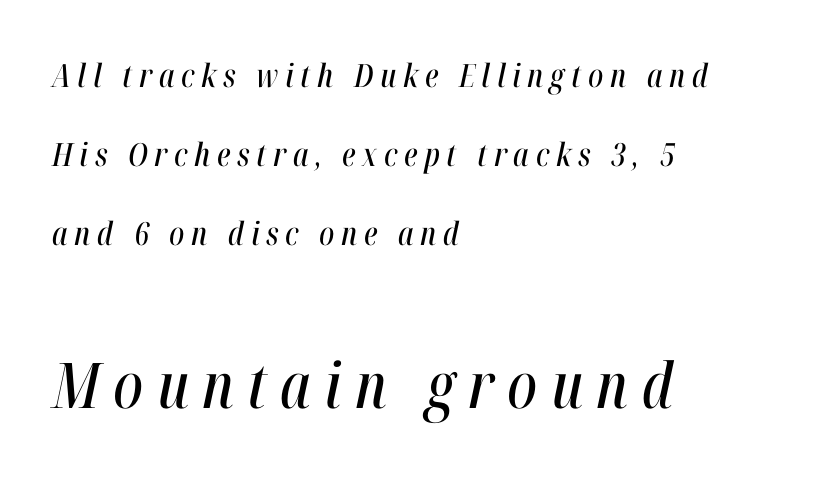
Q: Is the text italic (slanted)? A: Yes, it leans right by about 12 degrees.
Q: Is the text underlined? A: No.
Q: How is the paragraph aligned? A: Left-aligned.
Q: Is the spacing between letters normal or unusually wide? A: Unusually wide.
Q: Is the spacing between lines tight, normal or loose? A: Loose.
Q: Which block of text is set in a larger size, the first (top) or the second (bottom)? A: The second (bottom) one.
Q: Width (condensed, normal, or wide)? A: Condensed.
Q: Stroke contrast? A: High.
Q: x-height? A: Medium.
Q: Monospaced? A: No.
